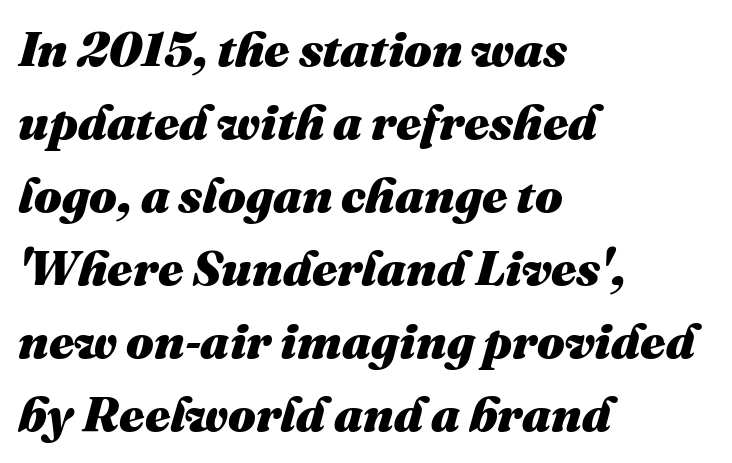
The image shows 49 px heavy type, italic (leaning right); set left-aligned, normal line spacing (1.49x), normal letter spacing, not underlined; medium stroke contrast and a medium x-height.
